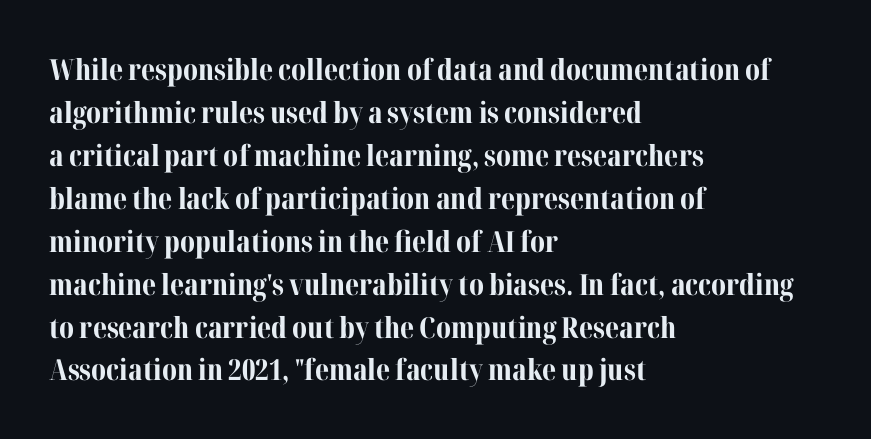
{"serif": "yes", "italic": "no", "bold": "yes", "weight": "bold", "width": "normal", "stroke_contrast": "medium", "x_height": "medium", "monospaced": "no", "underline": "no", "align": "left", "line_spacing": "normal", "line_spacing_ratio": 1.48, "letter_spacing": "normal", "letter_spacing_em": 0.0, "glyph_px": 29}
